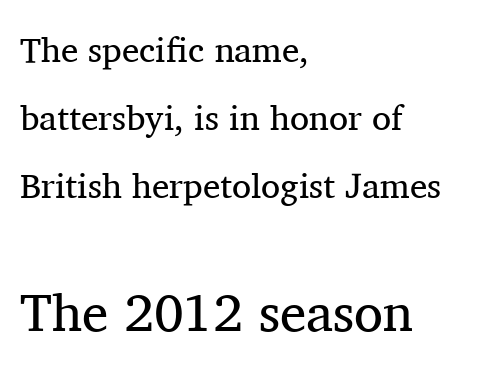
{"serif": "yes", "italic": "no", "bold": "no", "weight": "regular", "width": "normal", "stroke_contrast": "medium", "x_height": "medium", "monospaced": "no", "underline": "no", "align": "left", "line_spacing": "loose", "line_spacing_ratio": 1.95, "letter_spacing": "normal", "letter_spacing_em": 0.0, "larger_block": "second", "size_ratio": 1.51, "glyph_px": 53}
